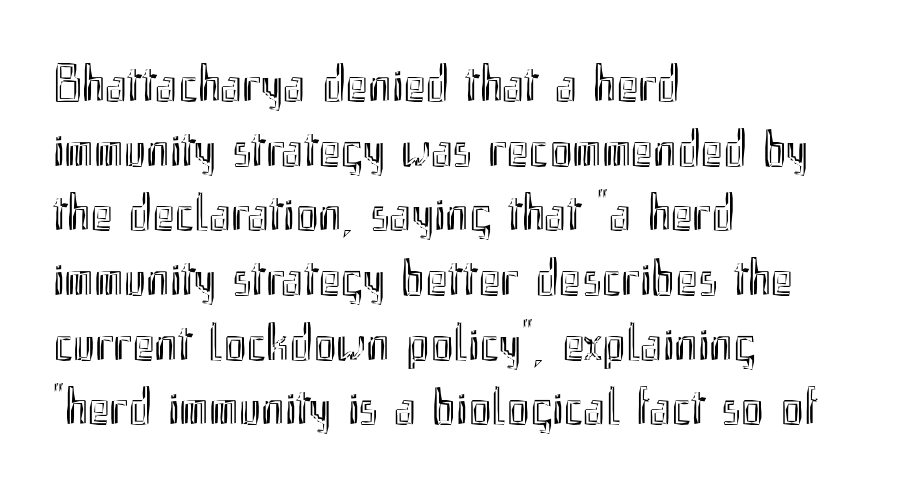
{"italic": "no", "width": "condensed", "x_height": "small", "monospaced": "no", "underline": "no", "align": "left", "line_spacing_ratio": 1.22, "letter_spacing": "normal", "letter_spacing_em": 0.0, "glyph_px": 53}
